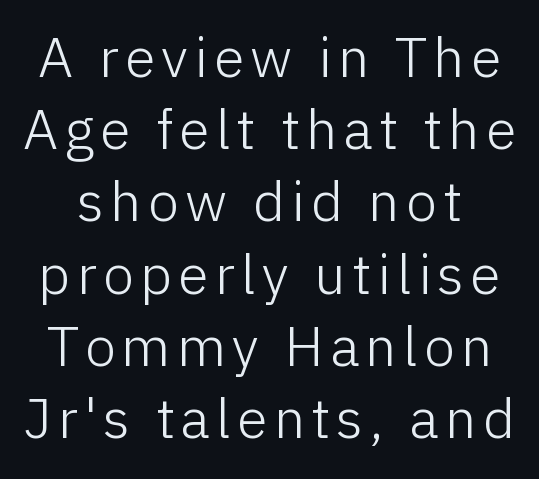
{"serif": "no", "italic": "no", "bold": "no", "weight": "light", "width": "normal", "stroke_contrast": "low", "x_height": "medium", "monospaced": "no", "underline": "no", "line_spacing": "normal", "line_spacing_ratio": 1.29, "glyph_px": 56}
